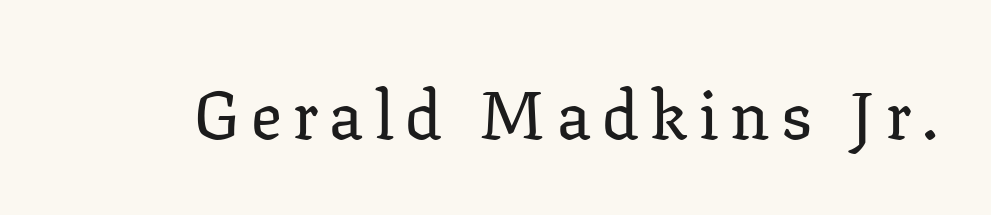
{"serif": "yes", "italic": "no", "width": "normal", "stroke_contrast": "low", "x_height": "medium", "monospaced": "no", "underline": "no", "glyph_px": 68}
